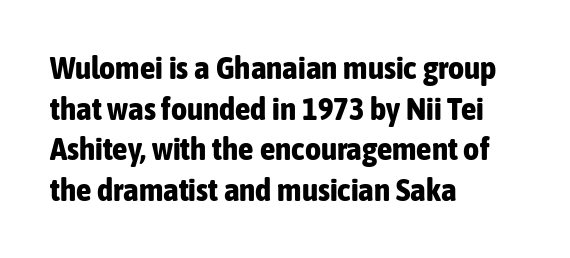
The image shows 31 px bold, condensed sans-serif type, upright; set left-aligned, normal line spacing (1.31x), normal letter spacing, not underlined; low stroke contrast and a medium x-height.
